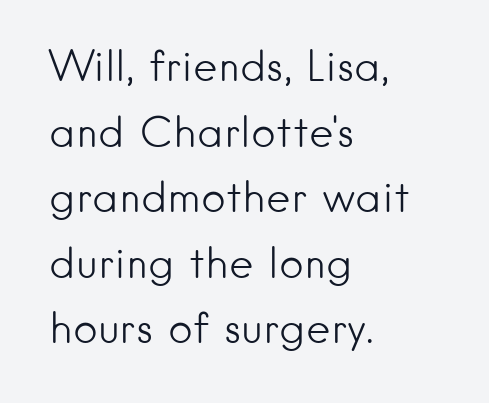
Q: Is the text bold? A: No.
Q: Is the text italic (slanted)? A: No, it is upright.
Q: Is the typeface a serif or a sans-serif typeface? A: Sans-serif.
Q: Is the text underlined? A: No.
Q: How is the paragraph aligned? A: Left-aligned.
Q: Is the spacing between letters normal or unusually wide? A: Normal.
Q: Is the spacing between lines tight, normal or loose? A: Normal.
Q: Width (condensed, normal, or wide)? A: Normal.
Q: Stroke contrast? A: Low.
Q: x-height? A: Small.
Q: Monospaced? A: No.
